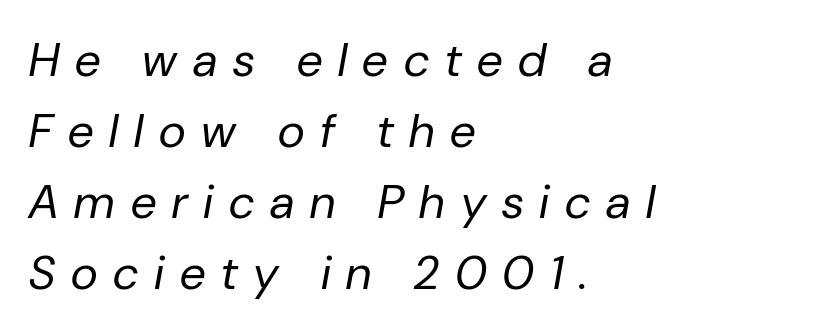
{"italic": "yes", "lean": "right", "slant_degrees": 10, "bold": "no", "weight": "regular", "width": "normal", "stroke_contrast": "low", "x_height": "medium", "monospaced": "no", "underline": "no", "align": "left", "line_spacing": "normal", "line_spacing_ratio": 1.51, "letter_spacing": "wide", "letter_spacing_em": 0.34, "glyph_px": 47}
